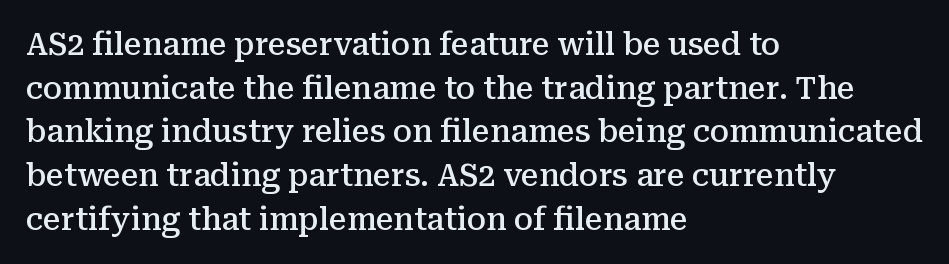
The letters stand upright; this is a roman face. Visually the block forms a straight wall on the left and a jagged coastline on the right. Is this a sans? No — the strokes have serifs. The leading is moderate, giving the passage an even texture. Standard letterfit; no display-style spreading of the glyphs. The characters look somewhat weighty, a semibold short of true bold.
